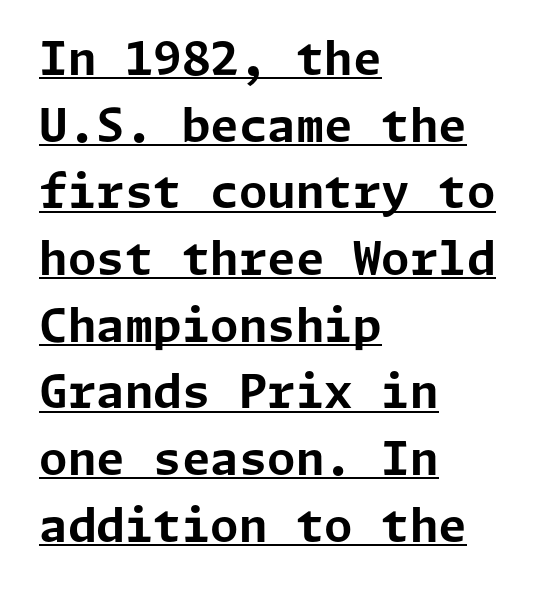
The image shows 46 px bold sans-serif type, upright; set left-aligned, normal line spacing (1.45x), normal letter spacing, underlined; low stroke contrast and a medium x-height.
